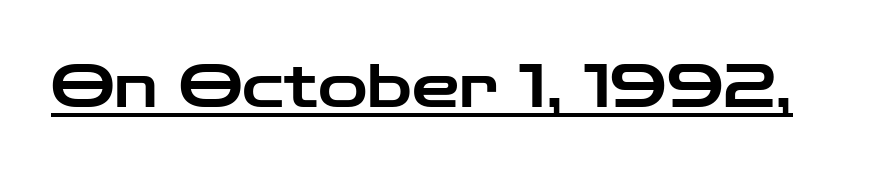
Notice how a bar underscores the lettering throughout. The letters advance in unequal steps, a hallmark of proportional type. The lettering stays uniformly vertical, giving the passage a roman look. Words appear dense and cohesive because spacing is normal.
